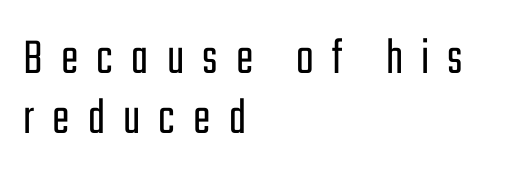
The image shows 52 px light, condensed sans-serif type, upright; set left-aligned, line spacing 1.16x, unusually wide letter spacing (+0.35 em), not underlined; low stroke contrast and a medium x-height.
